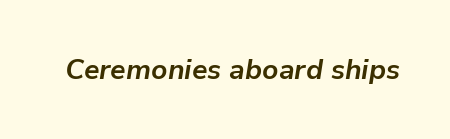
Only glyphs here, with clear space below each row. Tall strokes in this sample are angled rather than plumb. The face used here is rendered with its standard letterfit. This sample has the flowing, uneven cadence of proportional lettering.
